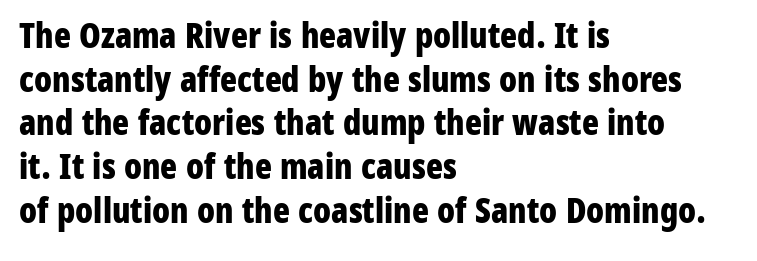
Examine the stroke ends and you'll find no serifs. The compositor pushed each line to the left boundary. These lines were composed using upright roman letters. Default kerning and tracking; the words read as compact shapes. Plenty of ink on the page — the face is bold. Clear beneath every line of the passage.
